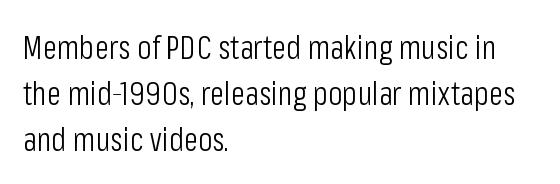
{"serif": "no", "italic": "no", "bold": "no", "weight": "light", "width": "condensed", "stroke_contrast": "low", "x_height": "medium", "monospaced": "no", "underline": "no", "align": "left", "line_spacing": "normal", "line_spacing_ratio": 1.39, "letter_spacing": "normal", "letter_spacing_em": 0.0, "glyph_px": 33}
